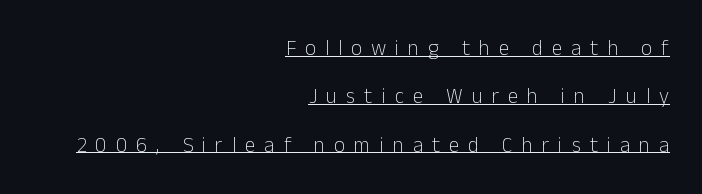
The space between consecutive lines is lavish. Compared with a flush-left layout, this one pins lines to the opposite, right side. A typographer would call this underscored text. Caption: expanded tracking, letters set apart. Bold? No — there's no thickening of the strokes. Characters remain perfectly vertical along every line.
